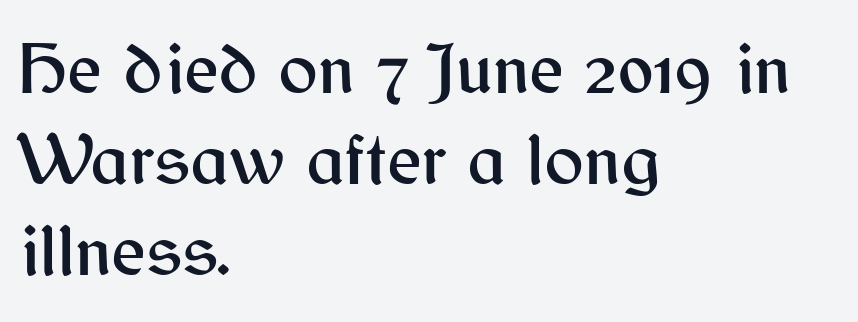
The image shows 74 px sans-serif type, upright; set left-aligned, line spacing 1.23x, normal letter spacing, not underlined; medium stroke contrast and a medium x-height.
